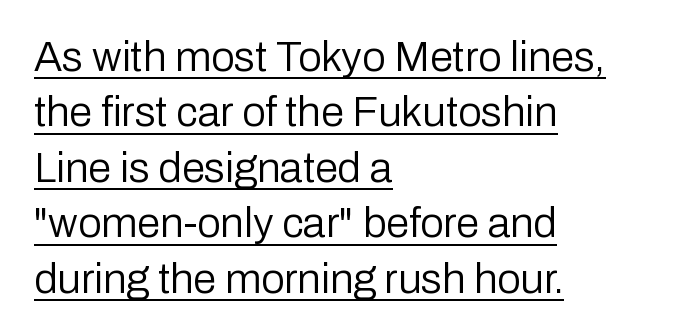
The specimen reads as upright at a glance. A classic flush-left, rag-right setting is used for this passage. A typesetter would call this proportional, since set widths differ per character. Between one letter and the next there's only the usual sliver of space.
